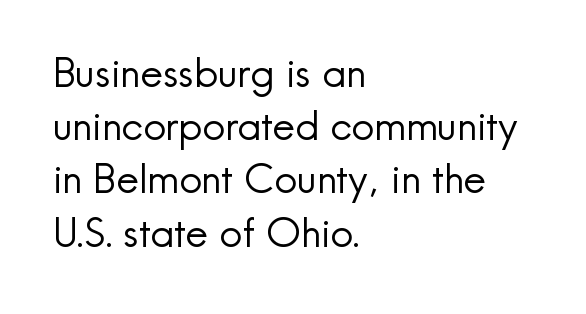
Is the stroke heavy? The answer is a plain regular-or-lighter. The face used here is proportionally spaced, like ordinary book or web type. The strip under each line holds only bare page. Type style note: lacks serifs. Caption: multi-line text, flush left, ragged right.
